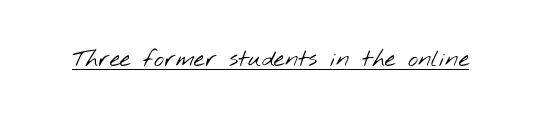
{"bold": "no", "underline": "yes", "letter_spacing": "normal", "letter_spacing_em": 0.0, "glyph_px": 24}
